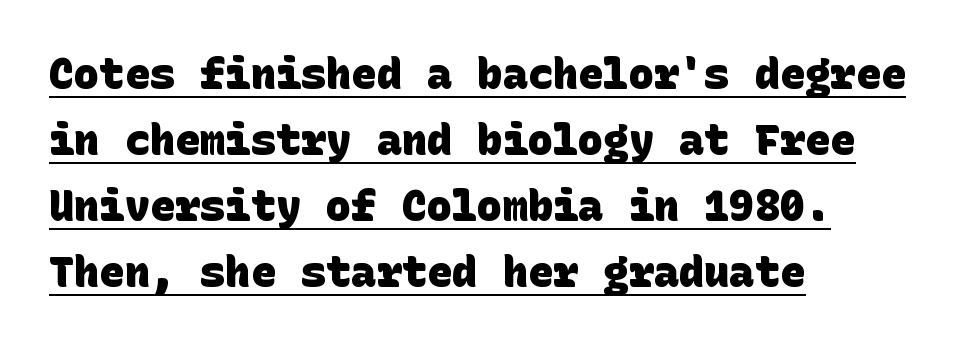
Q: Is the text bold? A: Yes.
Q: Is the typeface a serif or a sans-serif typeface? A: Sans-serif.
Q: Is the text underlined? A: Yes.
Q: How is the paragraph aligned? A: Left-aligned.
Q: Is the spacing between letters normal or unusually wide? A: Normal.
Q: Is the spacing between lines tight, normal or loose? A: Normal.
Q: Width (condensed, normal, or wide)? A: Normal.
Q: Stroke contrast? A: Low.
Q: x-height? A: Large.
